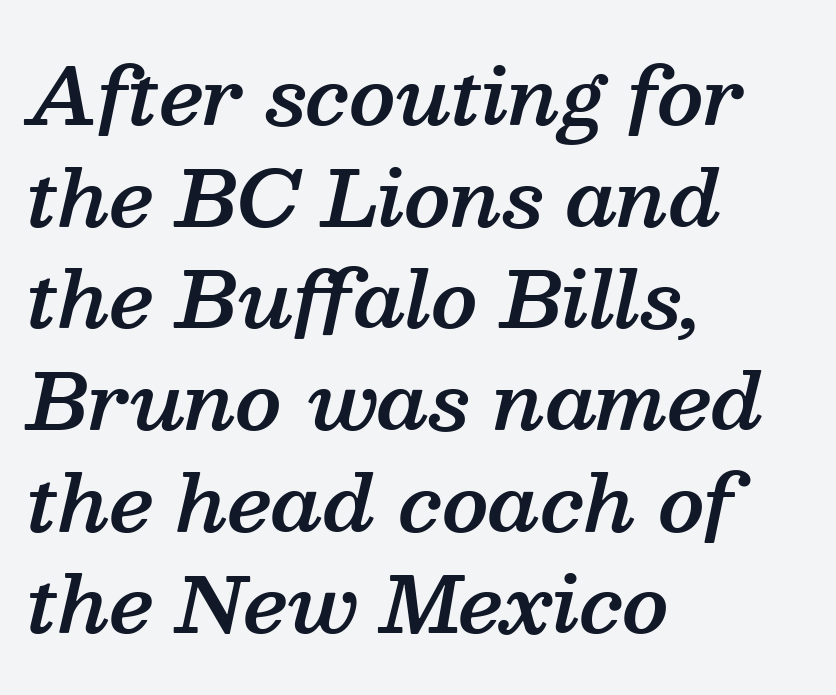
Left-aligned paragraph, ragged on the right. Stroke terminals: seriffed. Italic? Definitely — the glyphs are oblique. The gap between lines stays unmarked. Letter spacing: default.
